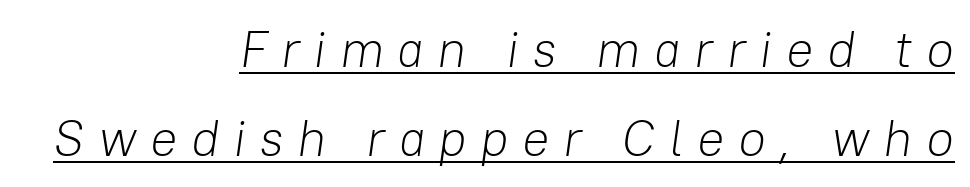
Descenders here cross a horizontal rule under the line. Spacing verdict: proportional, widths tailored to each character. Tracking value appears strongly positive — letters spread wide. Slanted lettering throughout. Reading down the block, your eye finds every line finishing at a fixed right position. On a weight scale, this lands at 450 or below.
